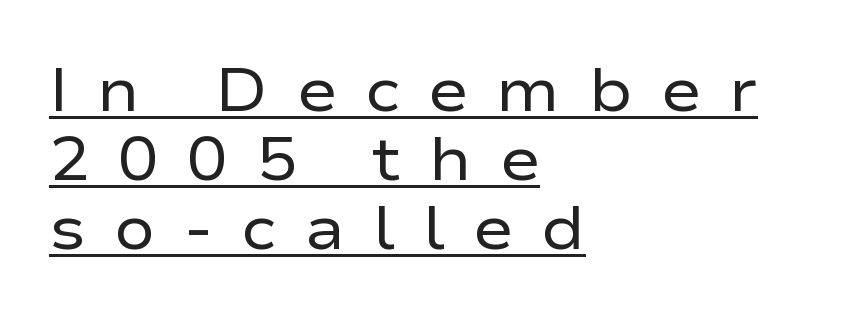
{"serif": "no", "italic": "no", "bold": "no", "weight": "regular", "width": "wide", "stroke_contrast": "low", "x_height": "medium", "monospaced": "no", "underline": "yes", "align": "left", "line_spacing": "tight", "line_spacing_ratio": 1.13, "letter_spacing": "wide", "letter_spacing_em": 0.46, "glyph_px": 61}
